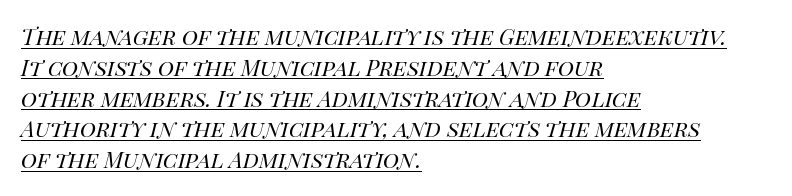
Beneath each row of characters lies a ruled line. These glyphs show unthickened strokes, regular width or finer. Short note: letters normally spaced. The rendering anchors every line to the left-hand side. Emphasis-style slanted type is in use. Successive baselines arrive at the customary interval.
